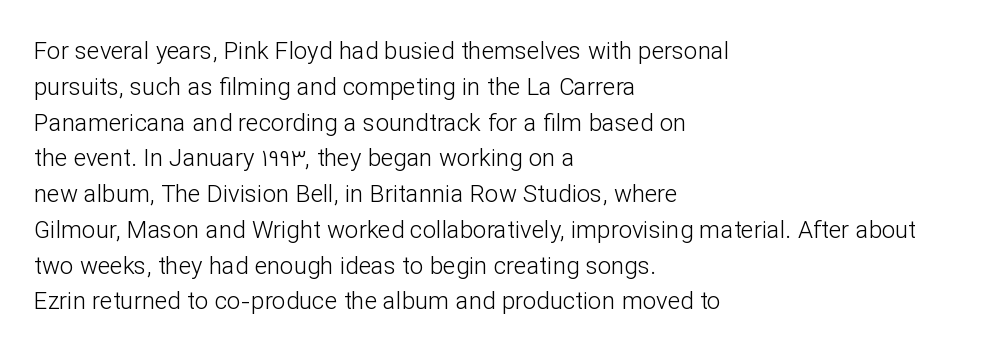
{"italic": "no", "bold": "no", "underline": "no", "align": "left", "line_spacing": "normal", "line_spacing_ratio": 1.49, "letter_spacing": "normal", "letter_spacing_em": 0.0, "glyph_px": 24}
